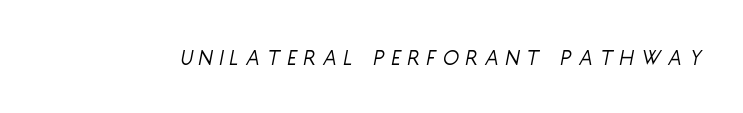
Q: Is the text bold? A: No.
Q: Is the text italic (slanted)? A: Yes, it leans right by about 11 degrees.
Q: Is the text underlined? A: No.
Q: Is the spacing between letters normal or unusually wide? A: Unusually wide.
